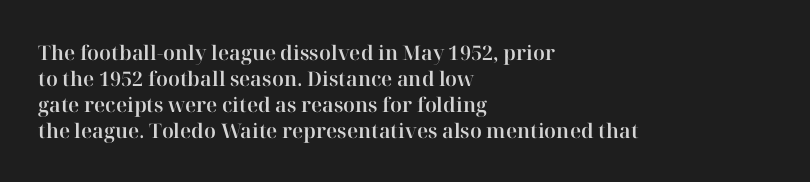
The image shows 20 px text type, upright; set left-aligned, normal line spacing (1.3x), normal letter spacing, not underlined.
